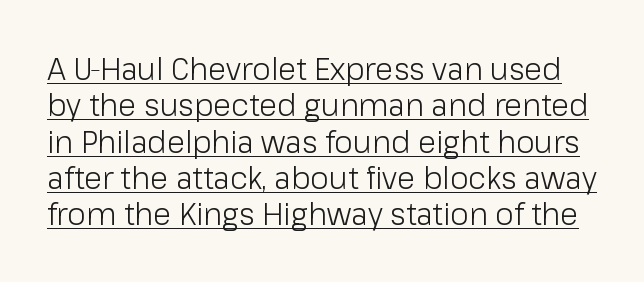
Short note: letters normally spaced. No letter is thick-stroked: the sample isn't bold. Nope, not italic — everything's standing straight. Looks like someone drew a line under every word here.
